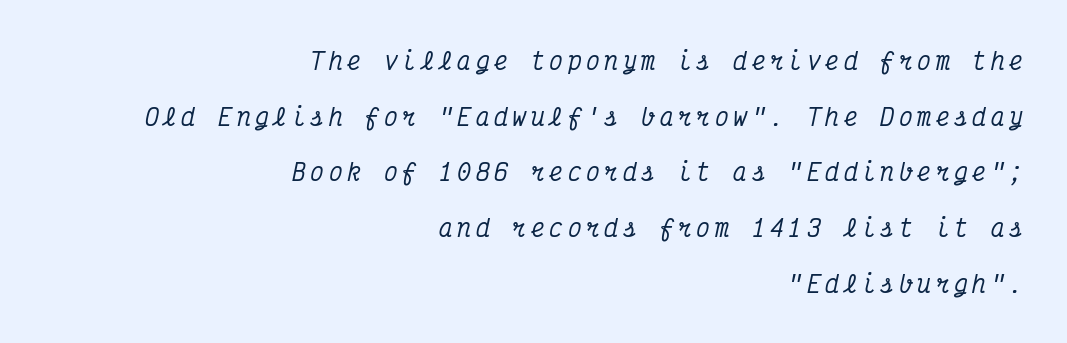
The image shows 23 px text type, italic (leaning right); set right-aligned, loose line spacing (2.42x), unusually wide letter spacing (+0.2 em), not underlined.
